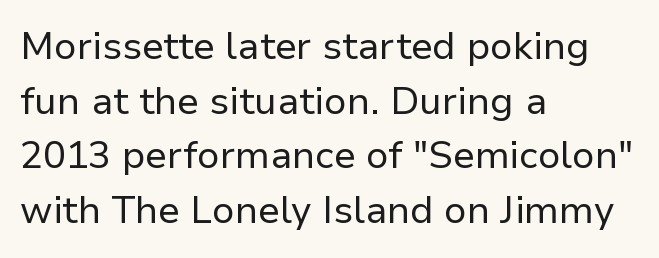
Do the letters lean? They stand straight. The rows are spaced the way most documents space them. Summary of weight: not heavy and not bold. Is this a fixed-width face? No — the glyphs have proportional, varying widths.
